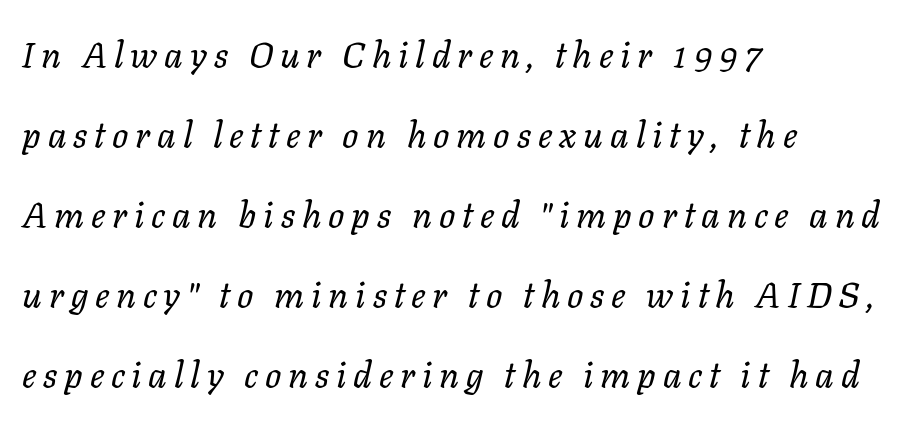
{"italic": "yes", "lean": "right", "slant_degrees": 11, "bold": "no", "weight": "regular", "width": "normal", "stroke_contrast": "low", "x_height": "medium", "monospaced": "no", "underline": "no", "align": "left", "line_spacing": "loose", "line_spacing_ratio": 2.22, "glyph_px": 36}
